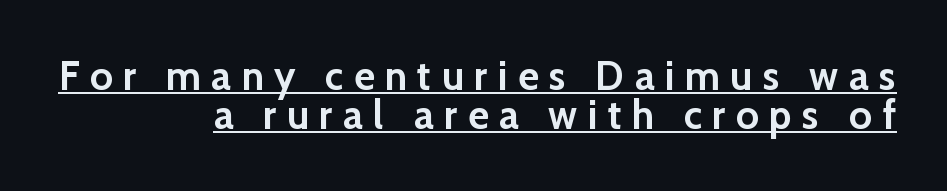
Varying glyph widths throughout — classic text-font behaviour. The typeface chosen for these lines omits serifs. You'd pick this weight for a headline — it's a proper bold. Honestly, the underline is the first thing you notice here. If you measured baseline to baseline, you'd find a short distance. Posture: vertical.
